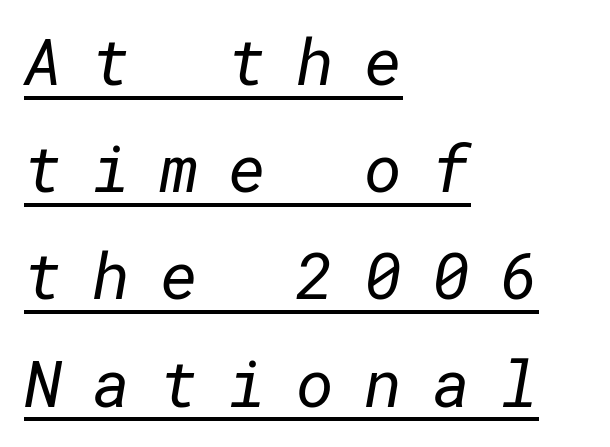
{"serif": "no", "bold": "no", "weight": "regular", "width": "normal", "stroke_contrast": "low", "x_height": "medium", "underline": "yes", "align": "left", "line_spacing": "normal", "line_spacing_ratio": 1.65, "letter_spacing": "wide", "letter_spacing_em": 0.46, "glyph_px": 65}
